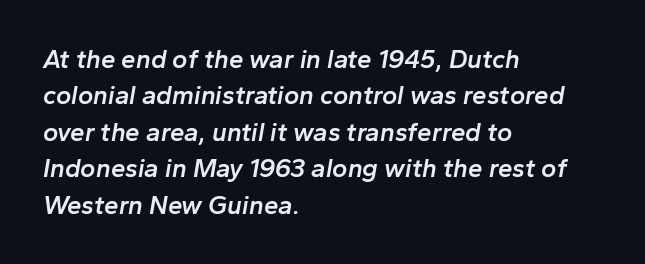
The image shows 26 px text type, italic (leaning right); set left-aligned, normal line spacing (1.4x), normal letter spacing, not underlined.
